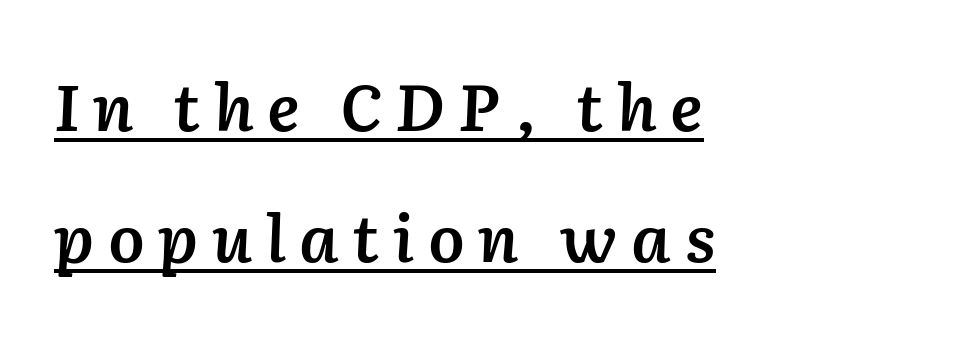
The ragged edge is on the right, which tells us the setting is flush left. In terms of posture, this sample is oblique. The designer dialed line spacing up above the default. In terms of letterspacing, this is a distinctly airy, spread setting.
